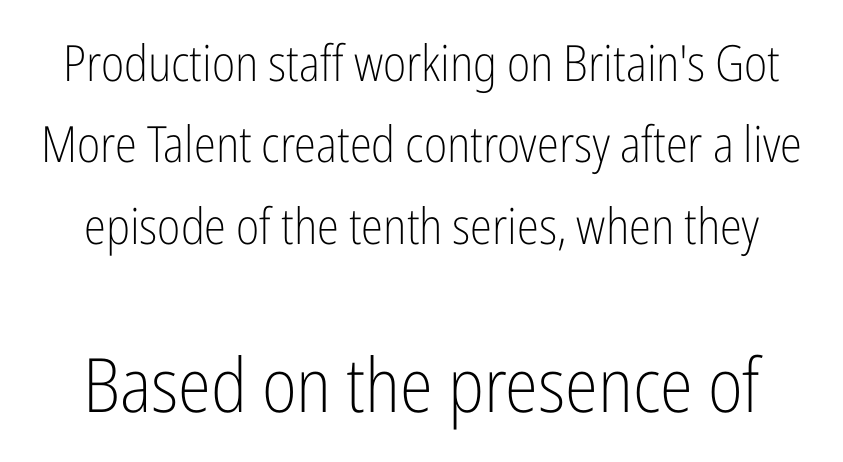
The image shows 75 px light, condensed sans-serif type, upright; set normal line spacing (1.63x), normal letter spacing, not underlined; the second (bottom) block is 1.5x larger; low stroke contrast and a medium x-height.
